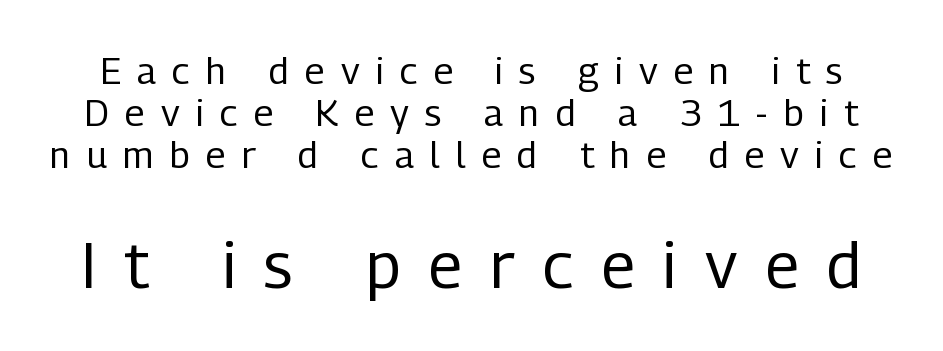
The letters are spread apart with noticeably loose tracking. Do the characters align in a grid? No, the font is proportional. The face used here is a sans, in the tradition of grotesques and geometrics. Scale increases going downward across the two blocks. Baseline-to-baseline distance is barely more than the letter height. The letters stand straight up with perfectly vertical stems.
